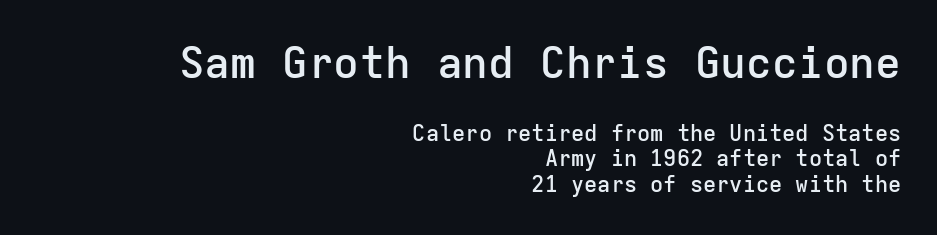
The image shows 43 px semibold sans-serif type, upright, monospaced; set right-aligned, tight line spacing (1.14x), normal letter spacing, not underlined; the first (top) block is 1.95x larger; low stroke contrast and a medium x-height.
